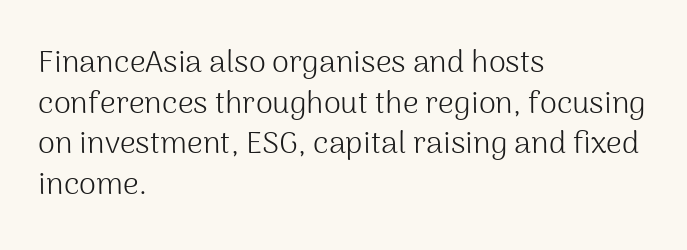
A light-to-regular cut is what we see here. The type family on display is of the sans-serif kind. A typesetter would call this leading conventional body-copy spacing. The zone under the glyphs is completely vacant.
